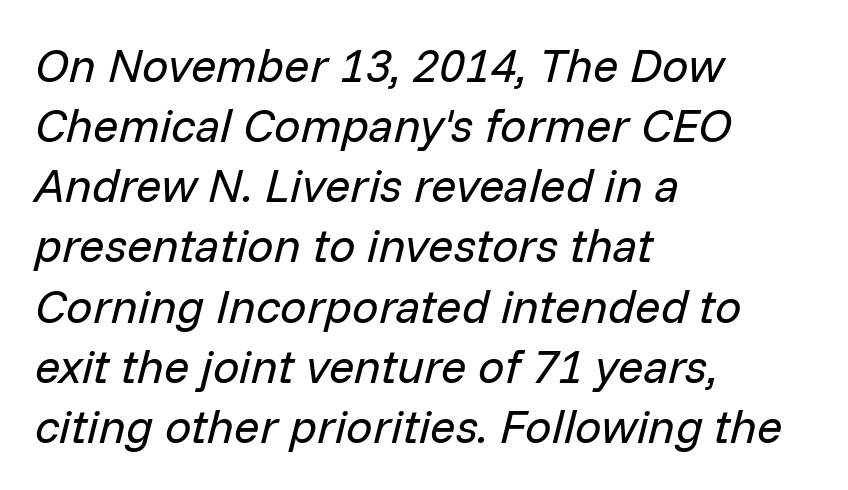
{"italic": "yes", "lean": "right", "slant_degrees": 14, "bold": "no", "weight": "regular", "width": "normal", "stroke_contrast": "low", "x_height": "medium", "monospaced": "no", "underline": "no", "align": "left", "line_spacing": "normal", "line_spacing_ratio": 1.28, "letter_spacing": "normal", "letter_spacing_em": 0.0, "glyph_px": 47}
